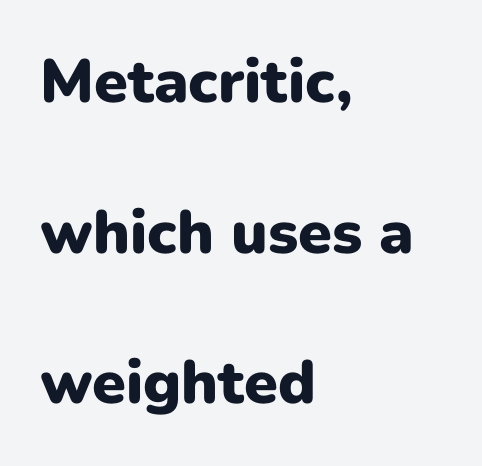
Q: Is the text bold? A: Yes.
Q: Is the text italic (slanted)? A: No, it is upright.
Q: Is the typeface a serif or a sans-serif typeface? A: Sans-serif.
Q: Is the text underlined? A: No.
Q: How is the paragraph aligned? A: Left-aligned.
Q: Is the spacing between letters normal or unusually wide? A: Normal.
Q: Is the spacing between lines tight, normal or loose? A: Loose.
Q: Width (condensed, normal, or wide)? A: Normal.
Q: Stroke contrast? A: Low.
Q: x-height? A: Medium.
Q: Monospaced? A: No.
